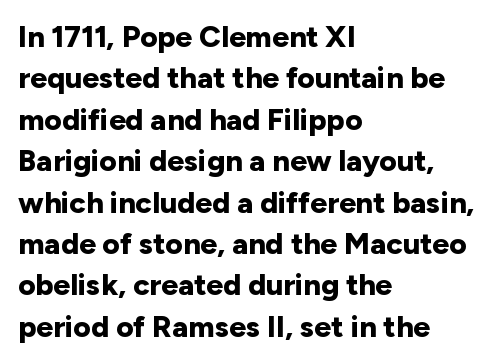
A full-strength bold gives these letters their thick strokes. Caption: standard tracking, unaltered. Every stem runs plumb, perpendicular to the baseline. The space beneath each line is pristine and unruled.
